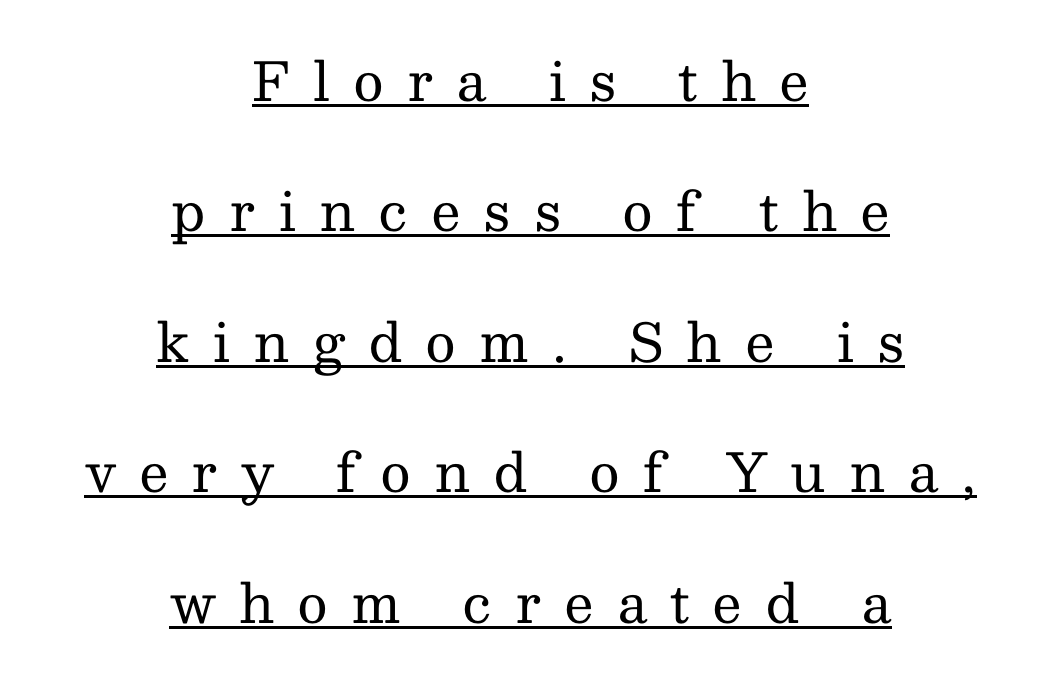
{"serif": "yes", "italic": "no", "bold": "no", "weight": "regular", "width": "normal", "stroke_contrast": "medium", "x_height": "medium", "monospaced": "no", "underline": "yes", "align": "center", "line_spacing": "loose", "line_spacing_ratio": 2.46, "letter_spacing": "wide", "letter_spacing_em": 0.43, "glyph_px": 53}
